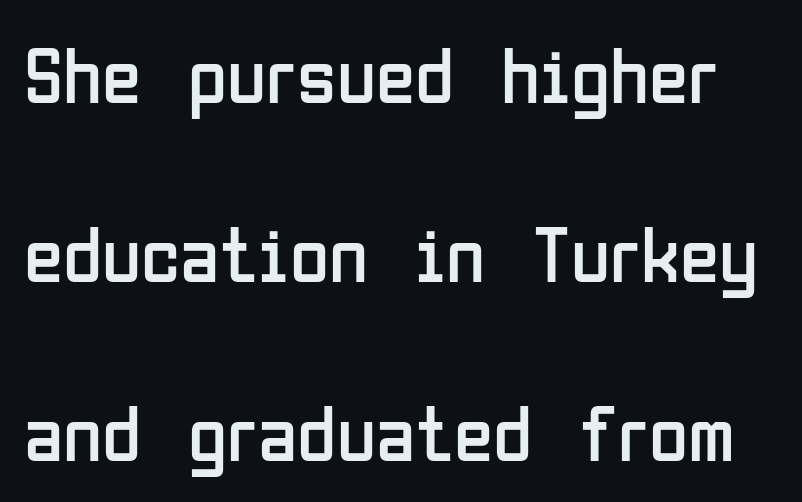
{"serif": "no", "italic": "no", "bold": "no", "weight": "regular", "width": "condensed", "stroke_contrast": "low", "x_height": "medium", "monospaced": "no", "underline": "no", "line_spacing": "loose", "line_spacing_ratio": 2.24, "letter_spacing": "normal", "letter_spacing_em": 0.0, "glyph_px": 80}
